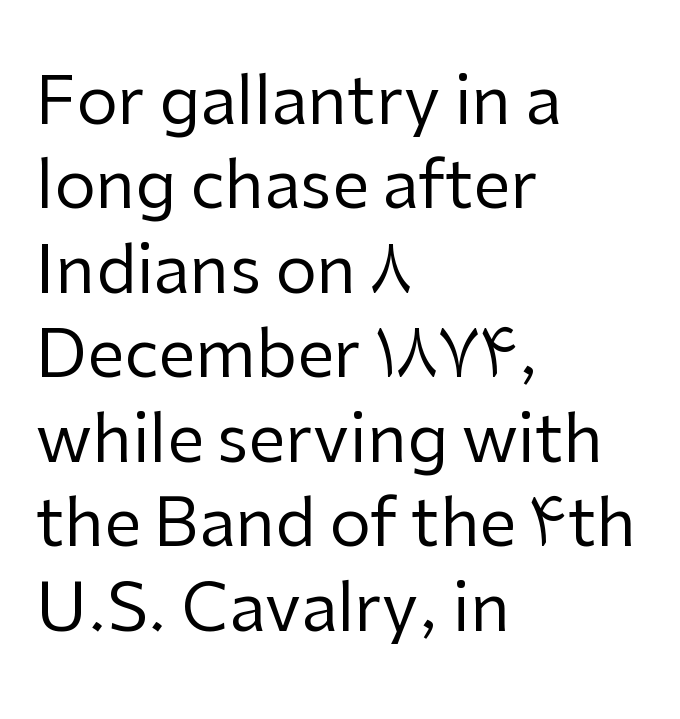
{"serif": "no", "italic": "no", "bold": "no", "weight": "regular", "width": "normal", "stroke_contrast": "low", "x_height": "medium", "monospaced": "no", "underline": "no", "align": "left", "line_spacing": "normal", "line_spacing_ratio": 1.28, "letter_spacing": "normal", "letter_spacing_em": 0.0, "glyph_px": 66}
